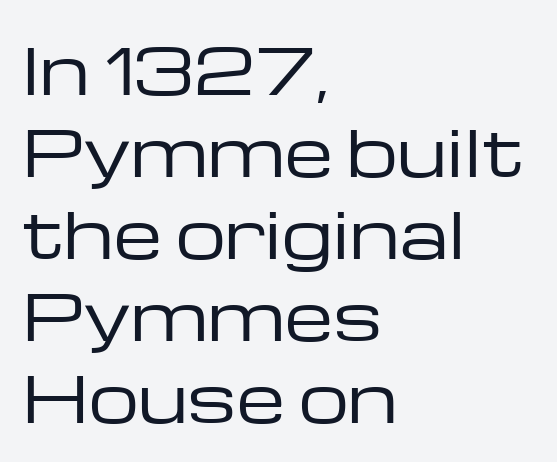
The image shows 63 px regular-weight, wide sans-serif type, upright; set left-aligned, normal line spacing (1.3x), normal letter spacing, not underlined; low stroke contrast and a medium x-height.
